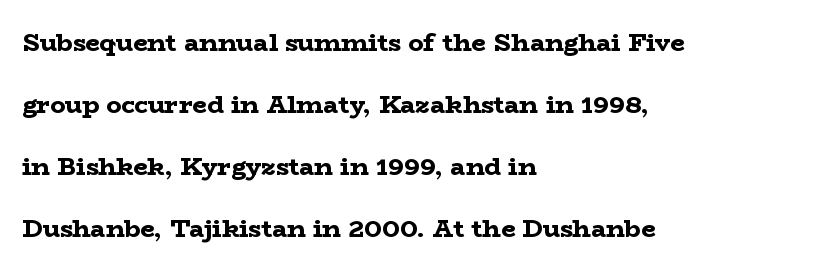
Compared with a centered layout, this one pins lines to the left instead. Type without underlining. In terms of posture, this sample is upright. These lines stand farther apart than default settings would place them. I'd describe the lettering as bold — thick and assertive. Nothing unusual about the tracking: characters are spaced as the font intends.
